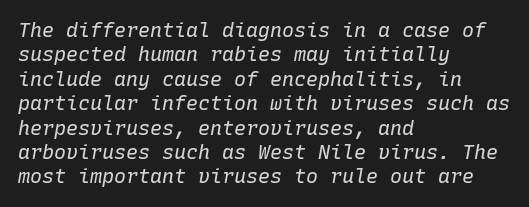
Q: Is the text bold? A: No.
Q: Is the text italic (slanted)? A: Yes, it leans right by about 10 degrees.
Q: Is the text underlined? A: No.
Q: How is the paragraph aligned? A: Left-aligned.
Q: Is the spacing between letters normal or unusually wide? A: Normal.
